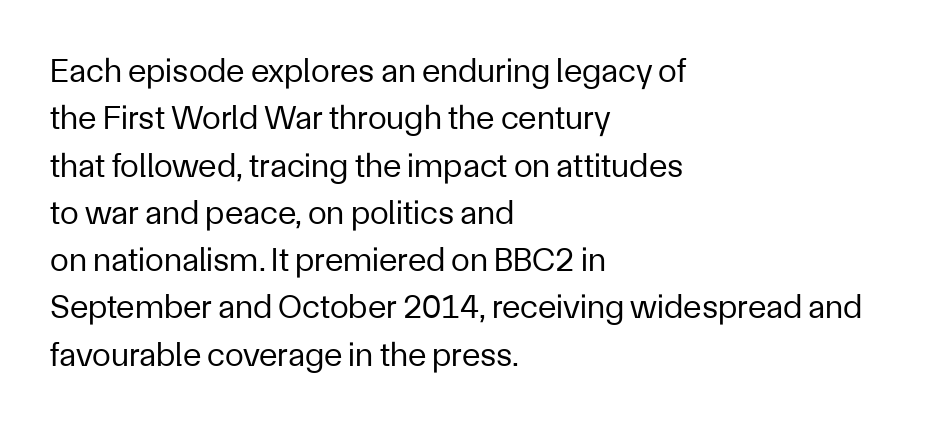
Q: Is the text bold? A: No.
Q: Is the text italic (slanted)? A: No, it is upright.
Q: Is the typeface a serif or a sans-serif typeface? A: Sans-serif.
Q: Is the text underlined? A: No.
Q: How is the paragraph aligned? A: Left-aligned.
Q: Is the spacing between letters normal or unusually wide? A: Normal.
Q: Is the spacing between lines tight, normal or loose? A: Normal.
Q: Width (condensed, normal, or wide)? A: Normal.
Q: Stroke contrast? A: Low.
Q: x-height? A: Medium.
Q: Monospaced? A: No.
